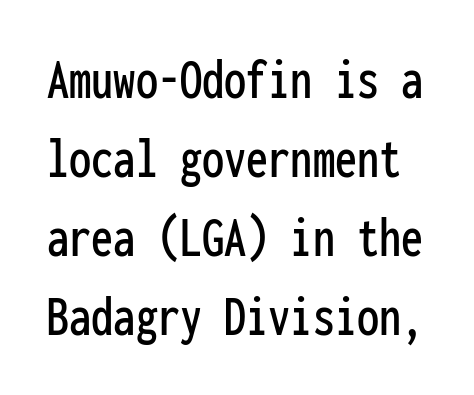
{"serif": "no", "italic": "no", "width": "condensed", "stroke_contrast": "low", "x_height": "medium", "monospaced": "yes", "underline": "no", "line_spacing": "normal", "line_spacing_ratio": 1.34, "letter_spacing": "normal", "letter_spacing_em": 0.0, "glyph_px": 59}
